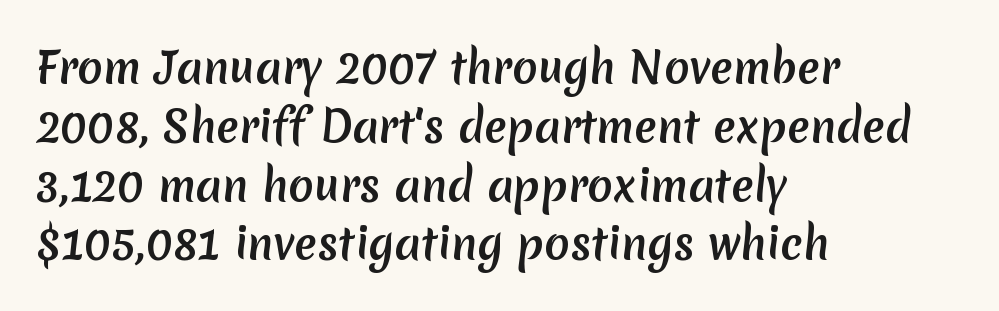
Thick stems and heavy bowls — unmistakably bold. Words appear dense and cohesive because spacing is normal. Do the characters align in a grid? No, the font is proportional. Letters rest on an invisible, unmarked baseline.
